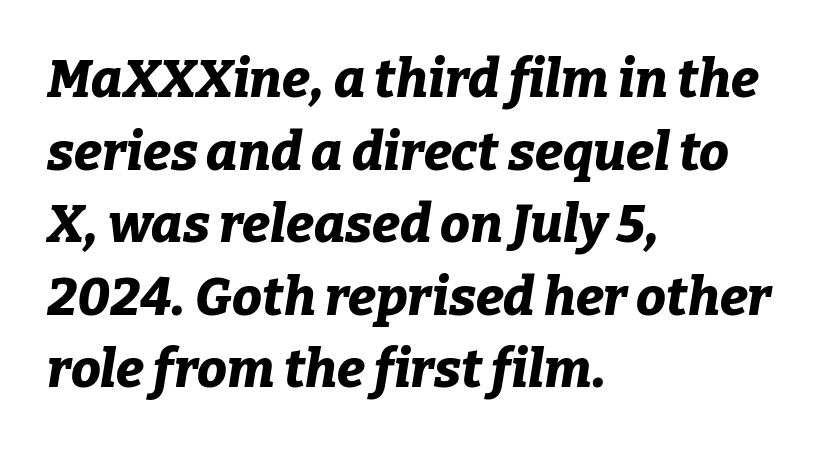
Is there much room between lines? A standard amount, neither cramped nor airy. There is no visible air inserted between adjacent glyphs. Each line starts at the same left margin while the right side varies. Spacing verdict: proportional, widths tailored to each character. The axis of the letterforms is tilted away from vertical.
